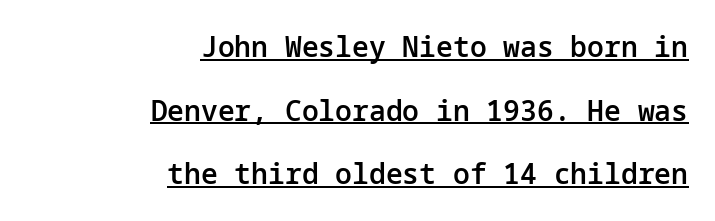
{"serif": "no", "italic": "no", "bold": "semi", "weight": "semibold", "width": "normal", "stroke_contrast": "low", "x_height": "medium", "underline": "yes", "align": "right", "line_spacing": "loose", "line_spacing_ratio": 2.27, "letter_spacing": "normal", "letter_spacing_em": 0.0, "glyph_px": 28}
